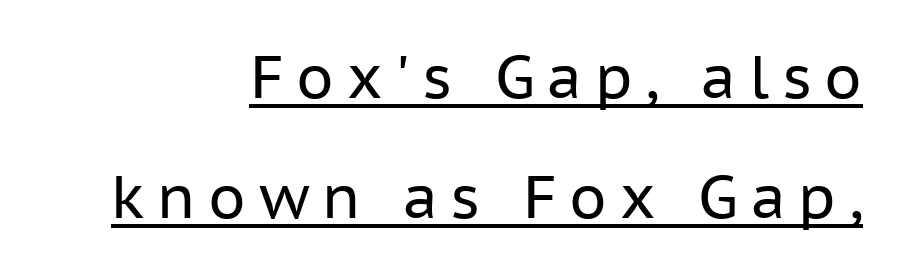
The image shows 60 px regular-weight sans-serif type, upright; set right-aligned, loose line spacing (2.0x), unusually wide letter spacing (+0.21 em), underlined; low stroke contrast and a medium x-height.
